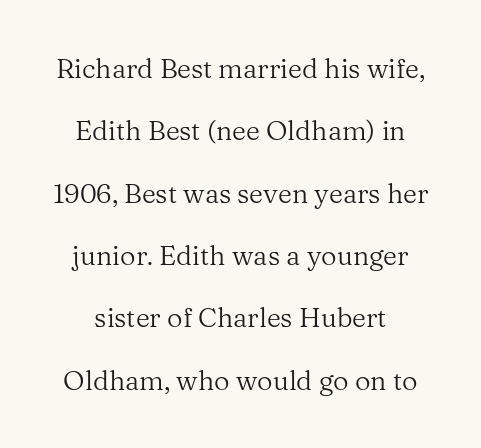
{"italic": "no", "bold": "no", "underline": "no", "line_spacing": "loose", "line_spacing_ratio": 2.31, "letter_spacing": "normal", "letter_spacing_em": 0.0, "glyph_px": 27}
